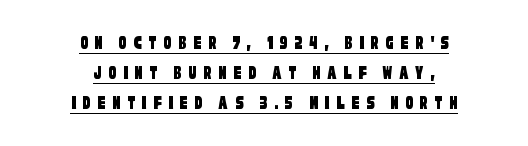
Every word sits above its own underline. Between one letter and the next there's a generous, obvious gap. Leading: standard. This rendering uses center alignment, leaving both contours irregular but symmetric.
